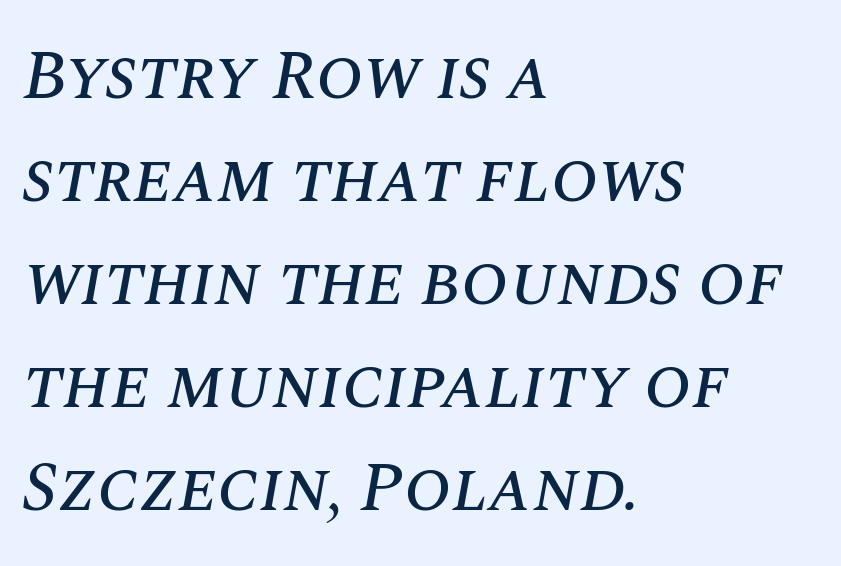
Q: Is the text italic (slanted)? A: Yes, it leans right by about 10 degrees.
Q: Is the text underlined? A: No.
Q: How is the paragraph aligned? A: Left-aligned.
Q: Is the spacing between letters normal or unusually wide? A: Normal.
Q: Is the spacing between lines tight, normal or loose? A: Normal.
Q: Width (condensed, normal, or wide)? A: Normal.
Q: Stroke contrast? A: Medium.
Q: x-height? A: Large.
Q: Monospaced? A: No.
